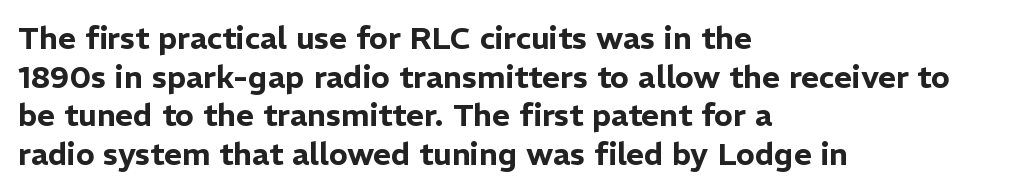
The image shows 31 px sans-serif type, upright; set left-aligned, normal line spacing (1.25x), normal letter spacing, not underlined; low stroke contrast and a medium x-height.
